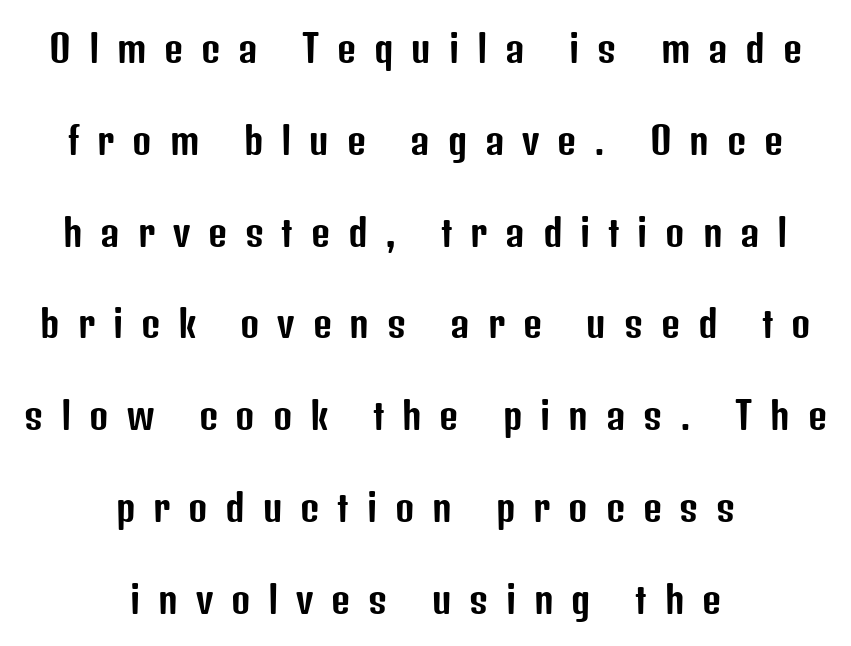
{"serif": "no", "italic": "no", "width": "condensed", "stroke_contrast": "low", "x_height": "medium", "monospaced": "no", "underline": "no", "align": "center", "line_spacing": "loose", "line_spacing_ratio": 2.48, "letter_spacing": "wide", "letter_spacing_em": 0.48, "glyph_px": 37}
